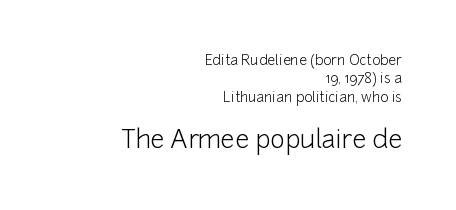
The strip under each line holds only bare page. Does the leading feel generous? No, just average. The typography opts for an upright posture over an oblique one. Reading down the block, your eye finds every line finishing at a fixed right position.
